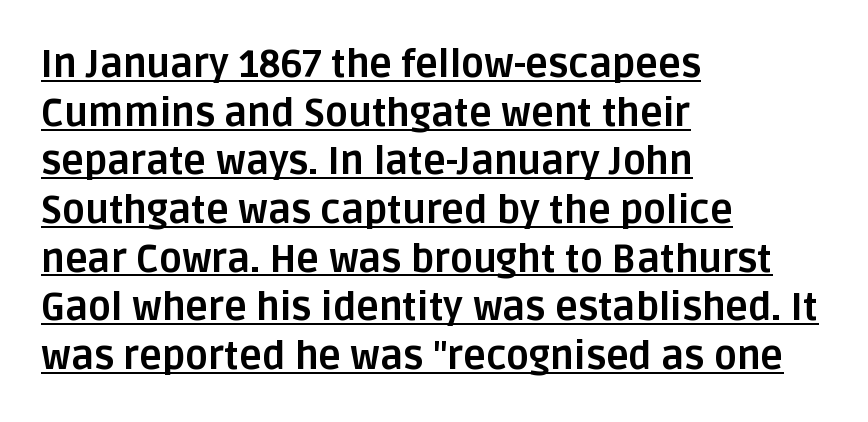
The type sits square on the baseline with zero lean. The rows are spaced the way most documents space them. Its strokes are broad and dark, the hallmark of bold type. Beneath each row of characters lies a ruled line. The letters advance in unequal steps, a hallmark of proportional type. Does the type have serifs? No, each stem ends abruptly.
